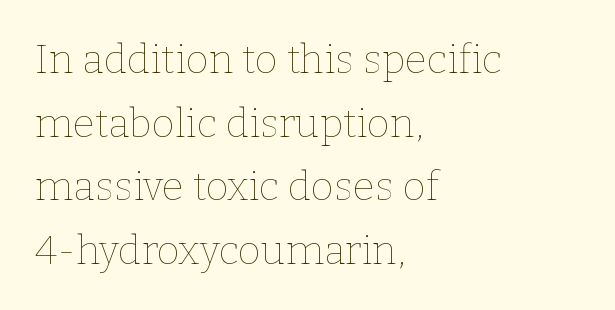
Q: Is the text bold? A: No.
Q: Is the text italic (slanted)? A: No, it is upright.
Q: Is the text underlined? A: No.
Q: How is the paragraph aligned? A: Left-aligned.
Q: Is the spacing between letters normal or unusually wide? A: Normal.
Q: Is the spacing between lines tight, normal or loose? A: Normal.
Q: Width (condensed, normal, or wide)? A: Normal.
Q: Stroke contrast? A: Low.
Q: x-height? A: Medium.
Q: Monospaced? A: No.
